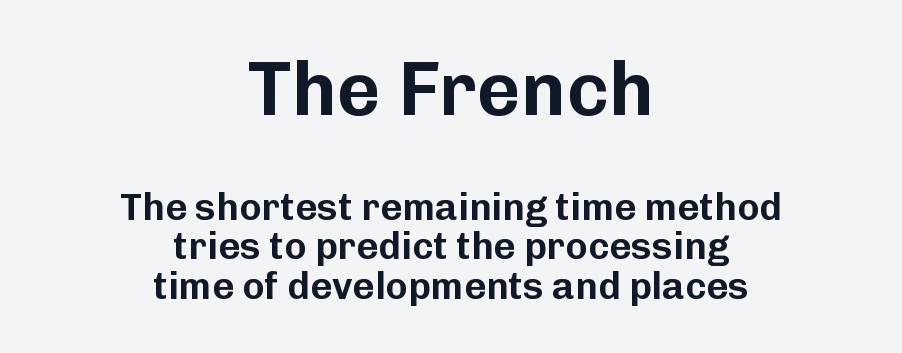
Q: Is the text italic (slanted)? A: No, it is upright.
Q: Is the typeface a serif or a sans-serif typeface? A: Sans-serif.
Q: Is the text underlined? A: No.
Q: How is the paragraph aligned? A: Centered.
Q: Is the spacing between letters normal or unusually wide? A: Normal.
Q: Is the spacing between lines tight, normal or loose? A: Tight.
Q: Which block of text is set in a larger size, the first (top) or the second (bottom)? A: The first (top) one.
Q: Width (condensed, normal, or wide)? A: Normal.
Q: Stroke contrast? A: Low.
Q: x-height? A: Medium.
Q: Monospaced? A: No.
